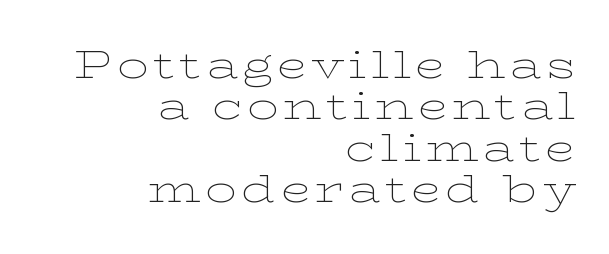
{"serif": "yes", "italic": "no", "bold": "no", "weight": "thin", "width": "wide", "stroke_contrast": "low", "x_height": "medium", "monospaced": "no", "underline": "no", "align": "right", "line_spacing": "tight", "line_spacing_ratio": 1.06, "glyph_px": 39}
